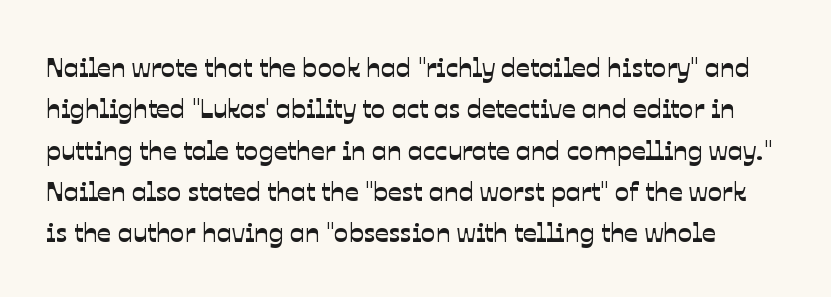
Words float on clear page, feet unadorned. Quick note: interline space is typical. Words appear dense and cohesive because spacing is normal.
